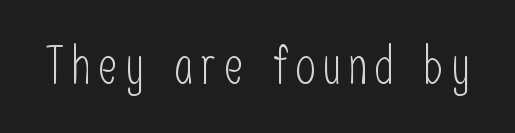
The image shows 52 px light, condensed sans-serif type, upright; set not underlined; low stroke contrast and a medium x-height.
